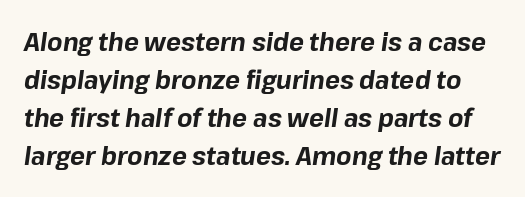
The image shows 25 px bold type, italic (leaning right); set normal line spacing (1.52x), normal letter spacing, not underlined.
